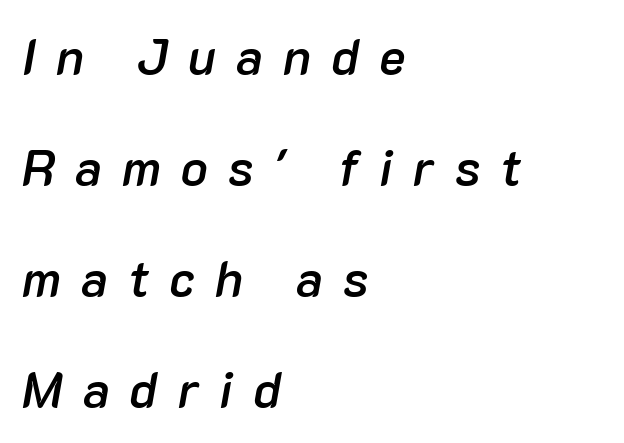
There's an unmistakable incline to the writing here. The area under the type is left untouched. The rendering uses a large line-height, opening up the rows. Heft: intermediate — a semibold. The typesetter chose a ragged-right arrangement here. Each word looks stretched out because of the extra space between its letters.
